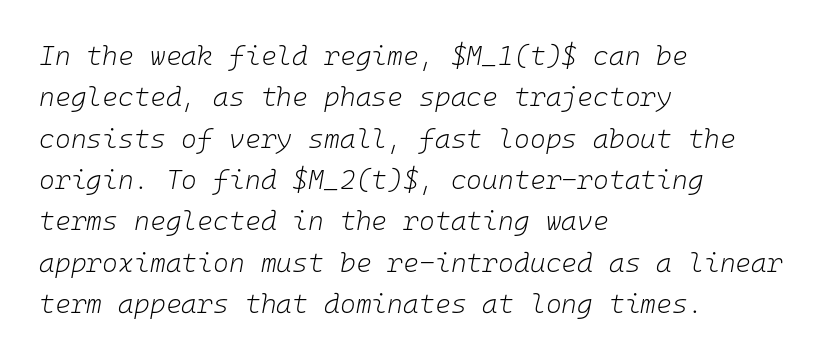
The face used here has a pronounced slope to its letters. The vertical gap from one line to the next is medium. The gaps between neighbouring characters are ordinary and unremarkable. No extra ink here — the face is not bold. Plain, unruled lines of type. Is the block centered? No — it sits flush against the left margin.
